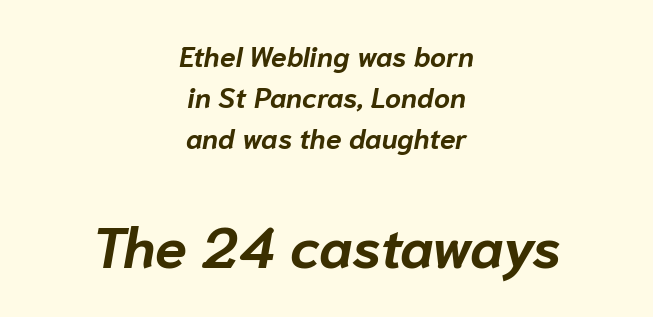
Q: Is the text bold? A: Yes.
Q: Is the text italic (slanted)? A: Yes, it leans right by about 10 degrees.
Q: Is the text underlined? A: No.
Q: How is the paragraph aligned? A: Centered.
Q: Is the spacing between letters normal or unusually wide? A: Normal.
Q: Is the spacing between lines tight, normal or loose? A: Normal.
Q: Which block of text is set in a larger size, the first (top) or the second (bottom)? A: The second (bottom) one.
Q: Width (condensed, normal, or wide)? A: Normal.
Q: Stroke contrast? A: Low.
Q: x-height? A: Medium.
Q: Monospaced? A: No.
